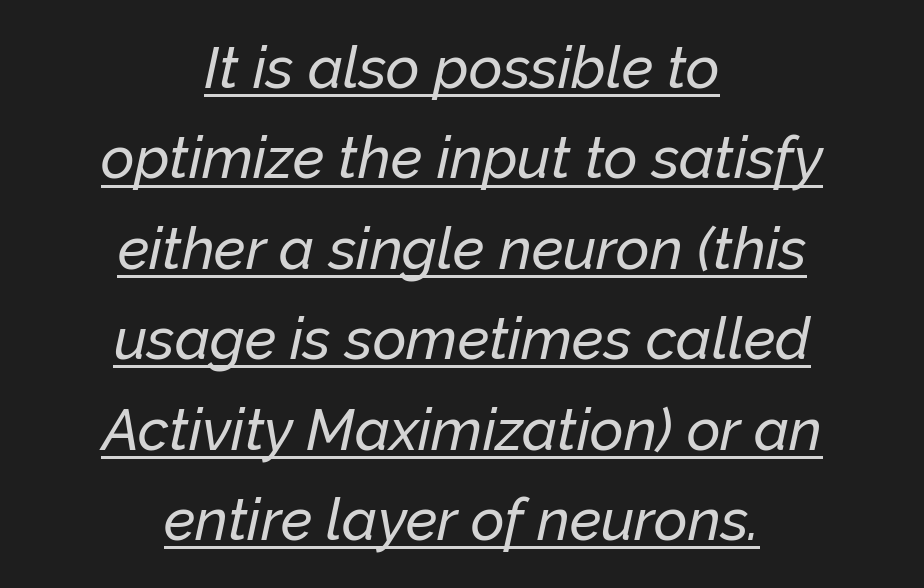
Q: Is the text italic (slanted)? A: Yes, it leans right by about 12 degrees.
Q: Is the text underlined? A: Yes.
Q: How is the paragraph aligned? A: Centered.
Q: Is the spacing between letters normal or unusually wide? A: Normal.
Q: Is the spacing between lines tight, normal or loose? A: Normal.
Q: Width (condensed, normal, or wide)? A: Normal.
Q: Stroke contrast? A: Low.
Q: x-height? A: Medium.
Q: Monospaced? A: No.
